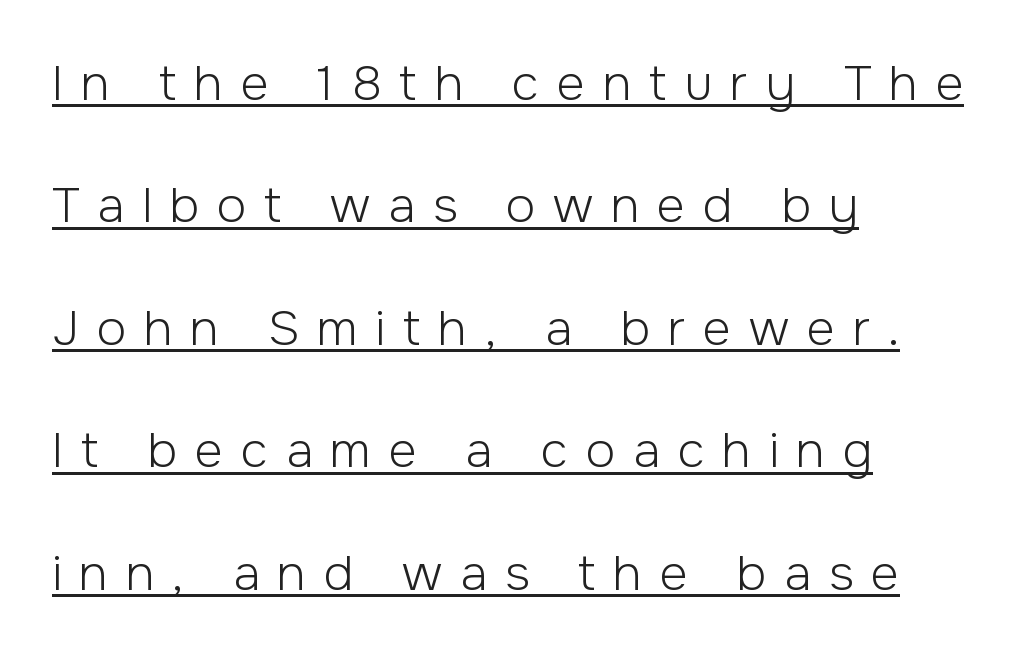
Weight: regular or lighter. Notice the wide empty band between every row — that's loose leading. The rendering uses natural spacing where letterforms have individual widths. The string is rendered with underlining switched on.
